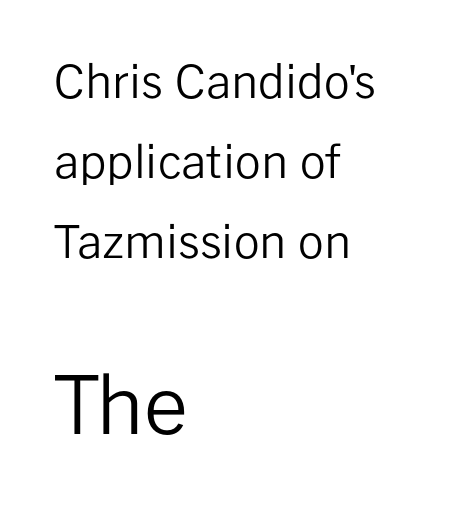
Line beginnings align vertically; line endings do not. Here the designer chose a conventional face with non-uniform glyph widths. The specimen reads as upright at a glance. The glyphs in this specimen are sans serif. The letters look calm and open, with moderate or lighter stems.
